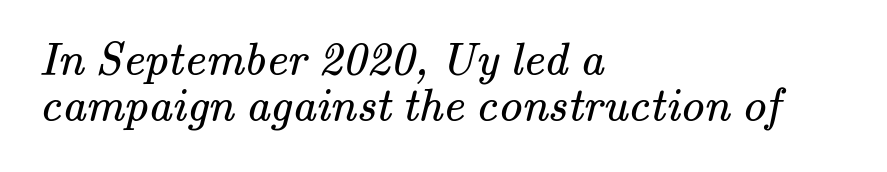
The image shows 47 px regular-weight serif type; set left-aligned, tight line spacing (0.97x), normal letter spacing, not underlined; medium stroke contrast and a small x-height.
